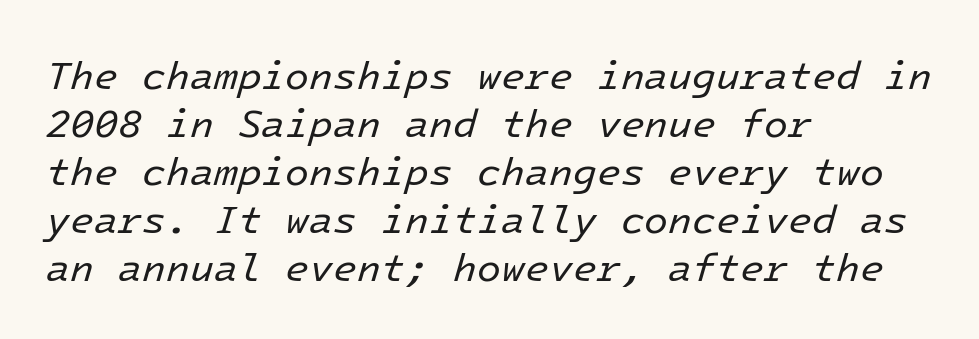
The image shows 39 px regular-weight type, italic (leaning right); set left-aligned, line spacing 1.23x, normal letter spacing, not underlined; low stroke contrast and a medium x-height.
